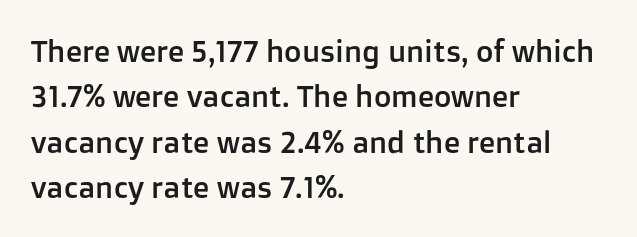
Rows of type keep a routine distance in the vertical direction. The letters stand straight up with perfectly vertical stems. The passage is arranged the way most books set body copy — flush left. A typesetter would call this proportional, since set widths differ per character. A typesetter would call this zero additional tracking.
